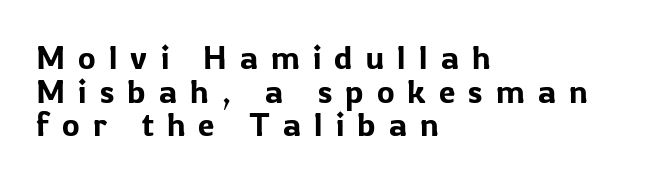
{"serif": "no", "italic": "no", "width": "normal", "stroke_contrast": "low", "x_height": "medium", "monospaced": "no", "underline": "no", "align": "left", "line_spacing": "tight", "line_spacing_ratio": 1.02, "letter_spacing": "wide", "letter_spacing_em": 0.4, "glyph_px": 33}
